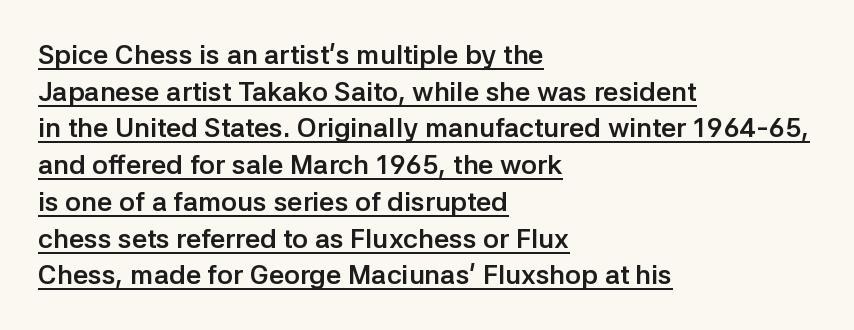
Q: Is the text bold? A: Yes.
Q: Is the text italic (slanted)? A: No, it is upright.
Q: Is the text underlined? A: Yes.
Q: How is the paragraph aligned? A: Left-aligned.
Q: Is the spacing between letters normal or unusually wide? A: Normal.
Q: Is the spacing between lines tight, normal or loose? A: Normal.
